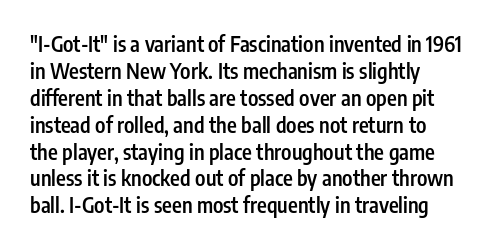
Q: Is the text bold? A: Semi-bold.
Q: Is the text italic (slanted)? A: No, it is upright.
Q: Is the text underlined? A: No.
Q: How is the paragraph aligned? A: Left-aligned.
Q: Is the spacing between letters normal or unusually wide? A: Normal.
Q: Is the spacing between lines tight, normal or loose? A: Normal.
